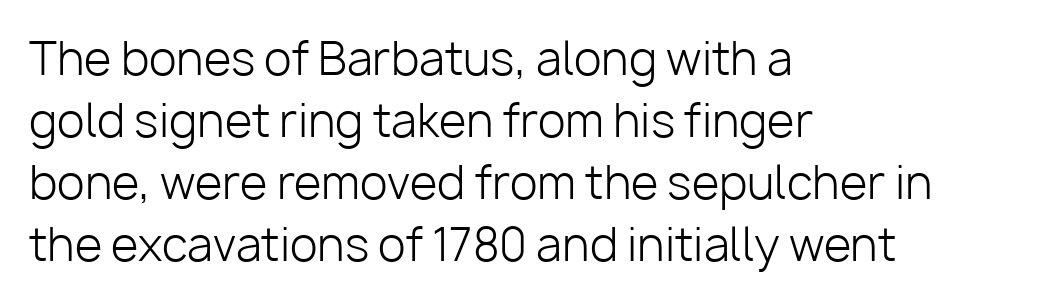
Q: Is the text bold? A: No.
Q: Is the text italic (slanted)? A: No, it is upright.
Q: Is the typeface a serif or a sans-serif typeface? A: Sans-serif.
Q: Is the text underlined? A: No.
Q: How is the paragraph aligned? A: Left-aligned.
Q: Is the spacing between letters normal or unusually wide? A: Normal.
Q: Is the spacing between lines tight, normal or loose? A: Normal.
Q: Width (condensed, normal, or wide)? A: Normal.
Q: Stroke contrast? A: Low.
Q: x-height? A: Medium.
Q: Monospaced? A: No.
